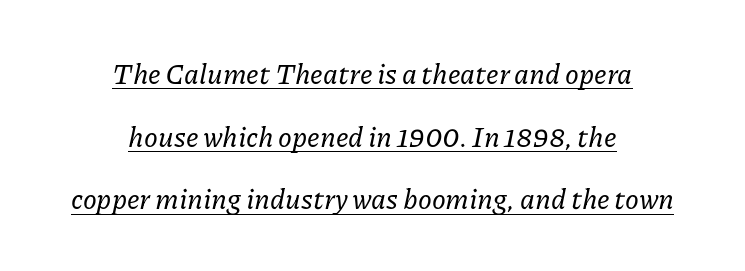
{"serif": "yes", "italic": "yes", "lean": "right", "slant_degrees": 11, "width": "normal", "stroke_contrast": "low", "x_height": "medium", "monospaced": "no", "underline": "yes", "align": "center", "line_spacing": "loose", "line_spacing_ratio": 2.24, "letter_spacing": "normal", "letter_spacing_em": 0.0, "glyph_px": 28}
